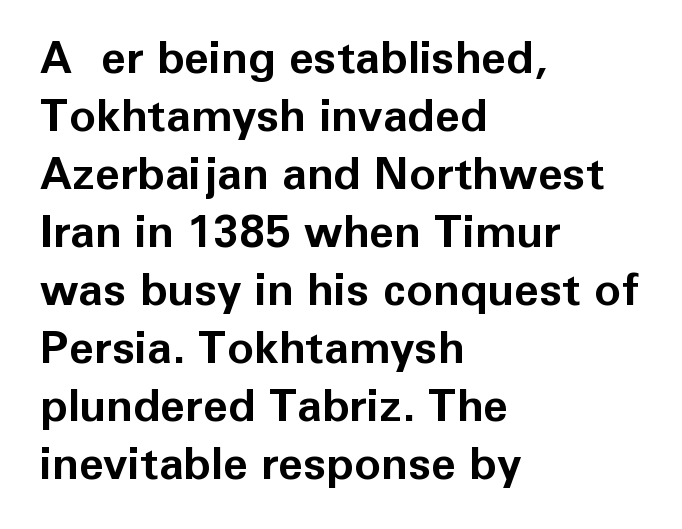
Q: Is the text bold? A: Yes.
Q: Is the text italic (slanted)? A: No, it is upright.
Q: Is the typeface a serif or a sans-serif typeface? A: Sans-serif.
Q: Is the text underlined? A: No.
Q: How is the paragraph aligned? A: Left-aligned.
Q: Is the spacing between letters normal or unusually wide? A: Normal.
Q: Is the spacing between lines tight, normal or loose? A: Normal.
Q: Width (condensed, normal, or wide)? A: Normal.
Q: Stroke contrast? A: Low.
Q: x-height? A: Medium.
Q: Monospaced? A: No.
